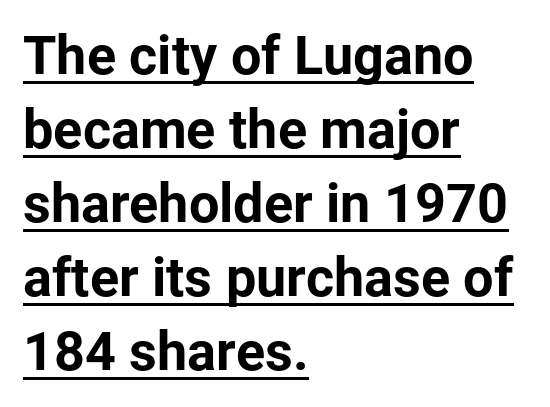
The image shows 54 px bold sans-serif type, upright; set left-aligned, normal line spacing (1.37x), normal letter spacing, underlined; low stroke contrast and a medium x-height.
